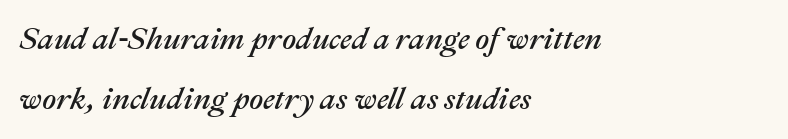
{"italic": "yes", "lean": "right", "slant_degrees": 22, "width": "normal", "stroke_contrast": "medium", "x_height": "medium", "monospaced": "no", "underline": "no", "align": "left", "line_spacing": "loose", "line_spacing_ratio": 1.95, "letter_spacing": "normal", "letter_spacing_em": 0.0, "glyph_px": 31}
